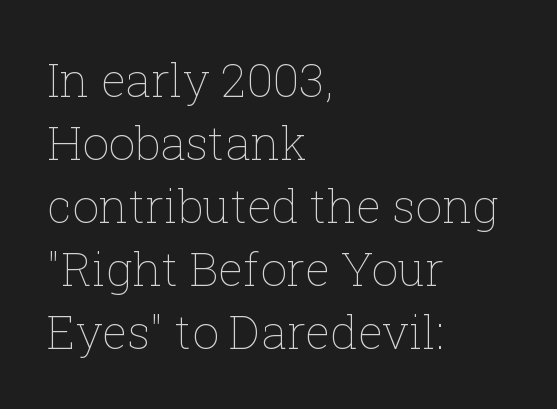
The image shows 47 px thin type, upright; set left-aligned, normal line spacing (1.34x), normal letter spacing, not underlined; low stroke contrast and a medium x-height.
